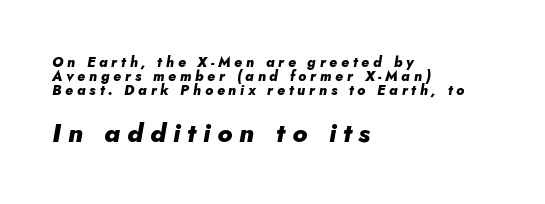
The image shows 26 px bold type, italic (leaning right); set left-aligned, tight line spacing (1.0x), unusually wide letter spacing (+0.27 em), not underlined; the second (bottom) block is 1.86x larger.
